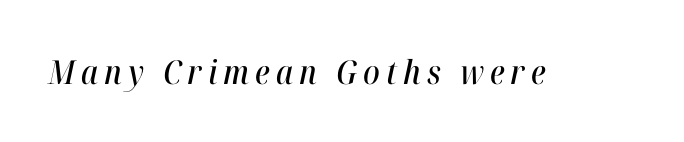
Q: Is the text italic (slanted)? A: Yes, it leans right by about 12 degrees.
Q: Is the text underlined? A: No.
Q: Width (condensed, normal, or wide)? A: Condensed.
Q: Stroke contrast? A: High.
Q: x-height? A: Medium.
Q: Monospaced? A: No.
